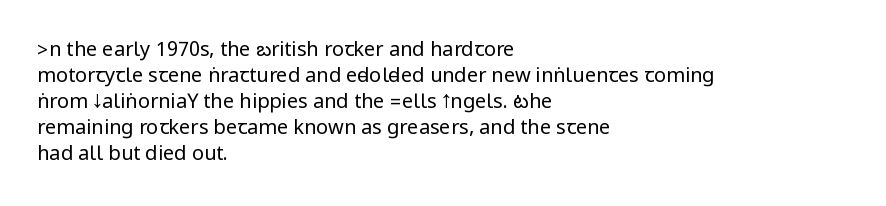
{"italic": "no", "bold": "no", "underline": "no", "align": "left", "line_spacing": "normal", "line_spacing_ratio": 1.3, "letter_spacing": "normal", "letter_spacing_em": 0.0, "glyph_px": 20}
